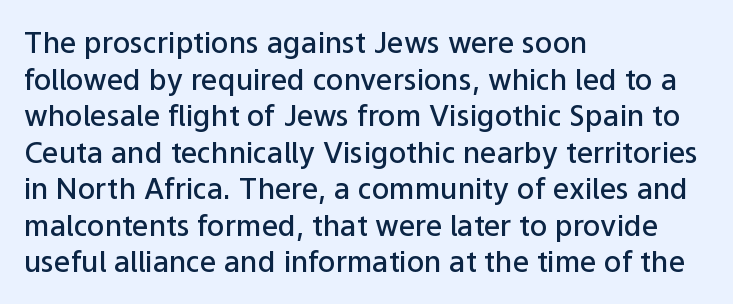
{"serif": "no", "italic": "no", "bold": "semi", "weight": "semibold", "width": "normal", "stroke_contrast": "low", "x_height": "medium", "monospaced": "no", "underline": "no", "align": "left", "line_spacing": "normal", "line_spacing_ratio": 1.26, "letter_spacing": "normal", "letter_spacing_em": 0.0, "glyph_px": 29}
